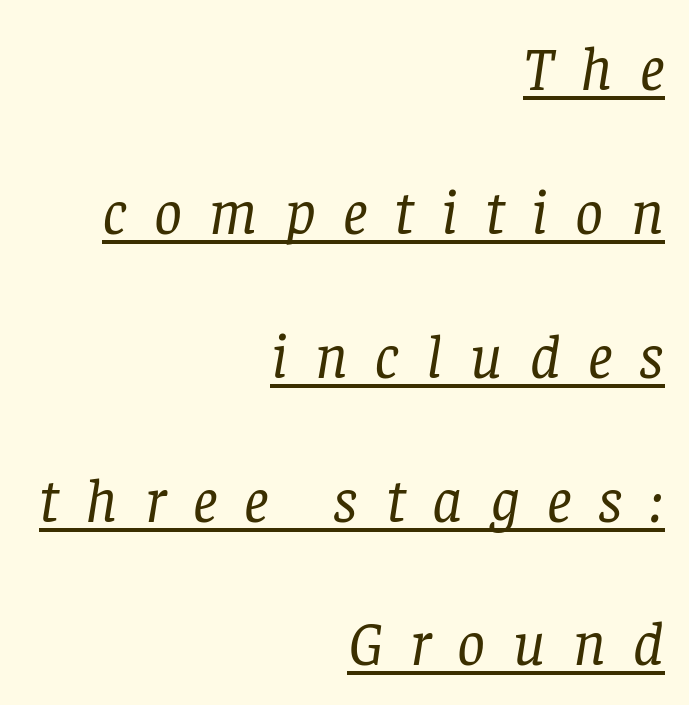
The image shows 62 px regular-weight serif type, italic (leaning right); set right-aligned, loose line spacing (2.32x), unusually wide letter spacing (+0.44 em), underlined; low stroke contrast and a large x-height.
